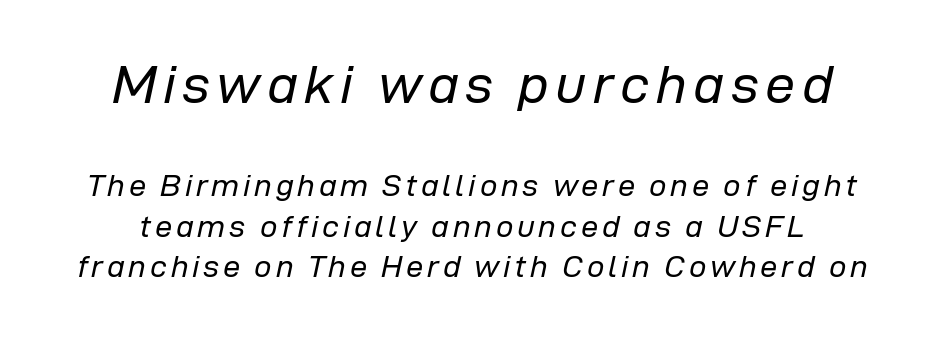
The image shows 54 px regular-weight type, italic (leaning right); set normal line spacing (1.31x), not underlined; the first (top) block is 1.74x larger; low stroke contrast and a medium x-height.
